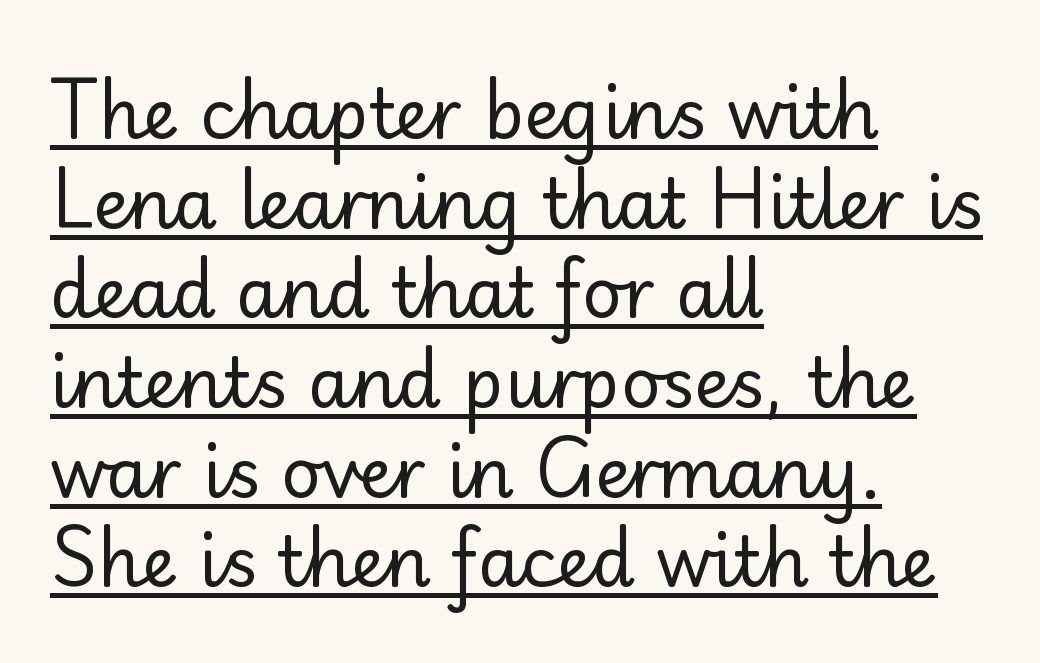
The image shows 69 px regular-weight sans-serif type, upright; set left-aligned, normal line spacing (1.3x), normal letter spacing, underlined; low stroke contrast and a small x-height.
